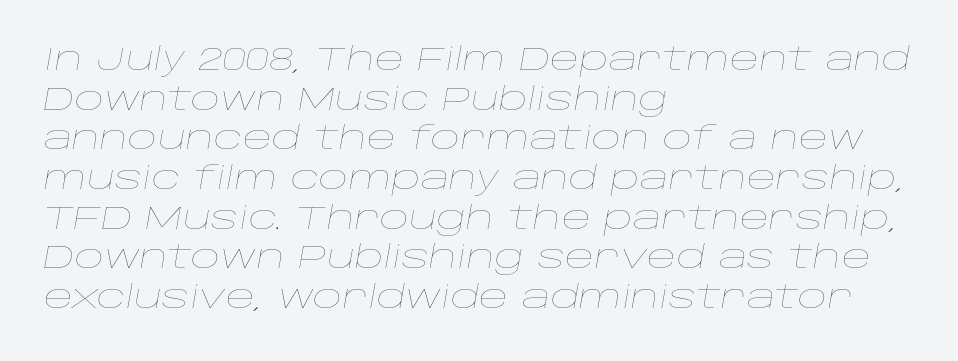
Q: Is the text bold? A: No.
Q: Is the text italic (slanted)? A: Yes, it leans right by about 10 degrees.
Q: Is the text underlined? A: No.
Q: How is the paragraph aligned? A: Left-aligned.
Q: Is the spacing between letters normal or unusually wide? A: Normal.
Q: Width (condensed, normal, or wide)? A: Wide.
Q: Stroke contrast? A: Low.
Q: x-height? A: Large.
Q: Monospaced? A: No.
